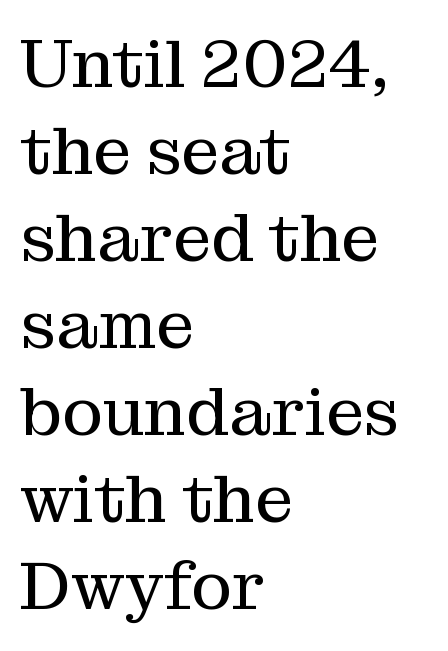
{"serif": "yes", "italic": "no", "bold": "no", "weight": "regular", "width": "normal", "stroke_contrast": "medium", "x_height": "medium", "monospaced": "no", "underline": "no", "align": "left", "line_spacing": "normal", "line_spacing_ratio": 1.28, "letter_spacing": "normal", "letter_spacing_em": 0.0, "glyph_px": 68}
